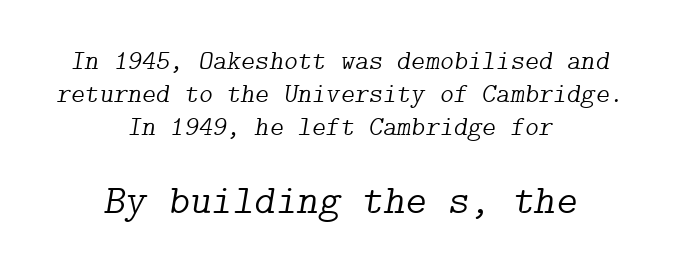
The image shows 41 px light serif type, italic (leaning right); set centered, line spacing 1.23x, normal letter spacing, not underlined; the second (bottom) block is 1.52x larger; low stroke contrast and a medium x-height.
